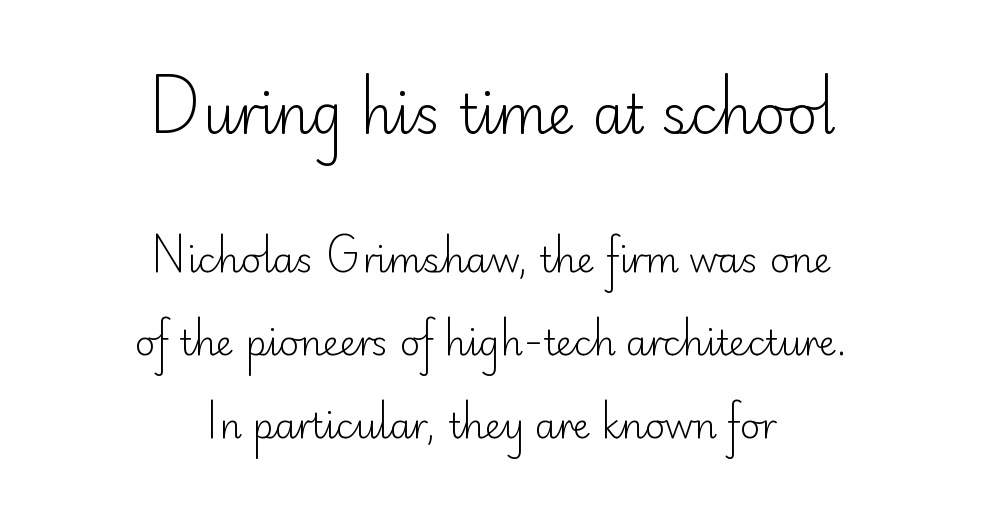
Q: Is the text bold? A: No.
Q: Is the text italic (slanted)? A: No, it is upright.
Q: Is the typeface a serif or a sans-serif typeface? A: Sans-serif.
Q: Is the text underlined? A: No.
Q: How is the paragraph aligned? A: Centered.
Q: Is the spacing between letters normal or unusually wide? A: Normal.
Q: Is the spacing between lines tight, normal or loose? A: Loose.
Q: Which block of text is set in a larger size, the first (top) or the second (bottom)? A: The first (top) one.
Q: Width (condensed, normal, or wide)? A: Normal.
Q: Stroke contrast? A: Low.
Q: x-height? A: Small.
Q: Monospaced? A: No.
